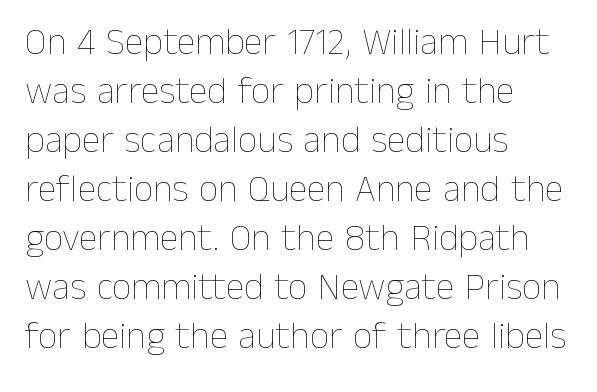
The image shows 38 px thin type, upright; set left-aligned, normal line spacing (1.29x), normal letter spacing, not underlined; low stroke contrast and a medium x-height.
